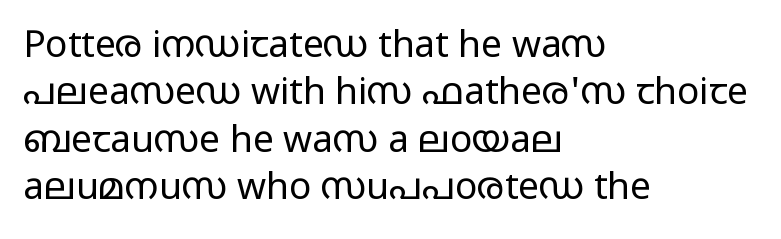
Q: Is the text bold? A: No.
Q: Is the text italic (slanted)? A: No, it is upright.
Q: Is the typeface a serif or a sans-serif typeface? A: Sans-serif.
Q: Is the text underlined? A: No.
Q: How is the paragraph aligned? A: Left-aligned.
Q: Is the spacing between letters normal or unusually wide? A: Normal.
Q: Is the spacing between lines tight, normal or loose? A: Normal.
Q: Width (condensed, normal, or wide)? A: Wide.
Q: Stroke contrast? A: Low.
Q: x-height? A: Medium.
Q: Monospaced? A: No.
